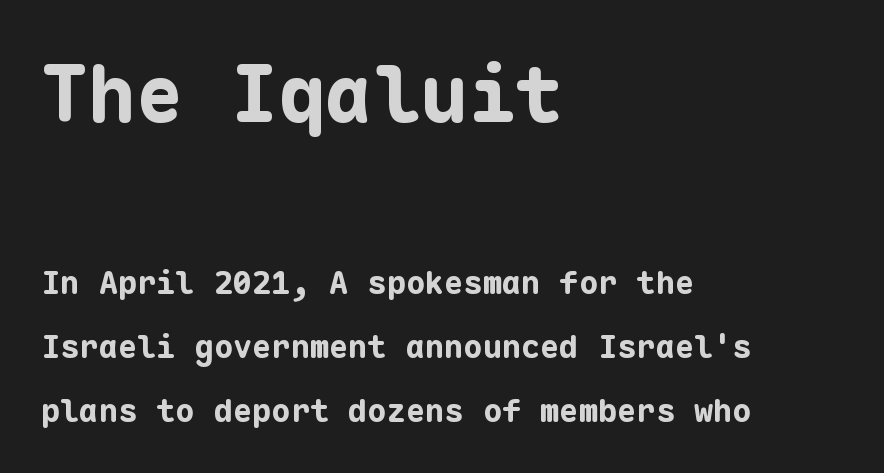
The image shows 79 px bold sans-serif type, upright, monospaced; set left-aligned, loose line spacing (1.99x), normal letter spacing, not underlined; the first (top) block is 2.47x larger; low stroke contrast and a medium x-height.
